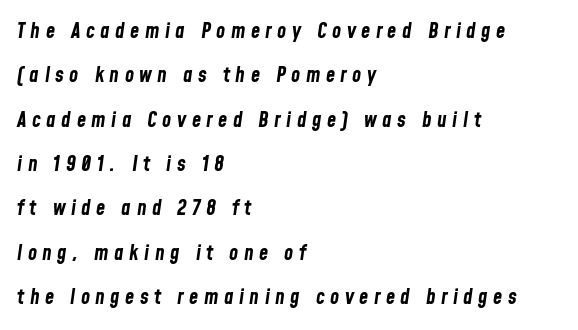
Q: Is the text bold? A: Yes.
Q: Is the text italic (slanted)? A: Yes, it leans right by about 8 degrees.
Q: Is the text underlined? A: No.
Q: How is the paragraph aligned? A: Left-aligned.
Q: Is the spacing between letters normal or unusually wide? A: Unusually wide.
Q: Is the spacing between lines tight, normal or loose? A: Loose.
